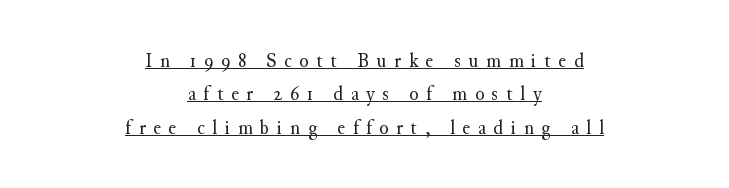
Q: Is the text bold? A: No.
Q: Is the text italic (slanted)? A: No, it is upright.
Q: Is the text underlined? A: Yes.
Q: How is the paragraph aligned? A: Centered.
Q: Is the spacing between letters normal or unusually wide? A: Unusually wide.
Q: Is the spacing between lines tight, normal or loose? A: Normal.
